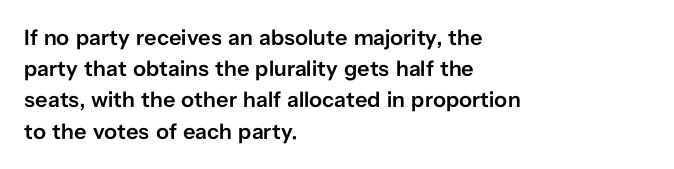
{"italic": "no", "bold": "semi", "underline": "no", "align": "left", "line_spacing": "normal", "line_spacing_ratio": 1.42, "letter_spacing": "normal", "letter_spacing_em": 0.0, "glyph_px": 22}
